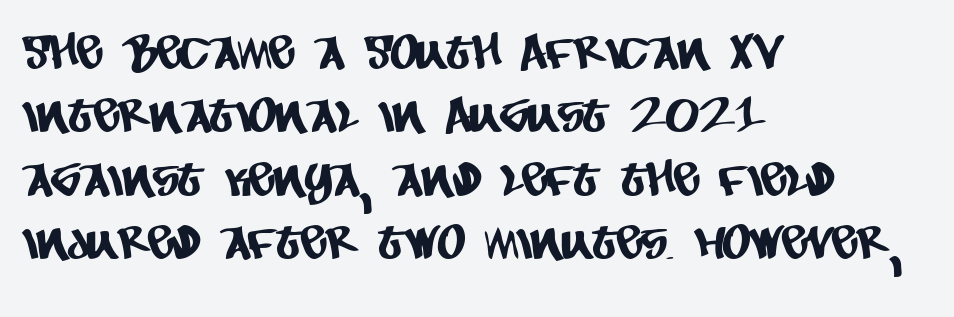
{"serif": "no", "width": "condensed", "stroke_contrast": "low", "x_height": "large", "monospaced": "no", "underline": "no", "align": "left", "line_spacing": "normal", "line_spacing_ratio": 1.32, "letter_spacing": "normal", "letter_spacing_em": 0.0, "glyph_px": 48}
